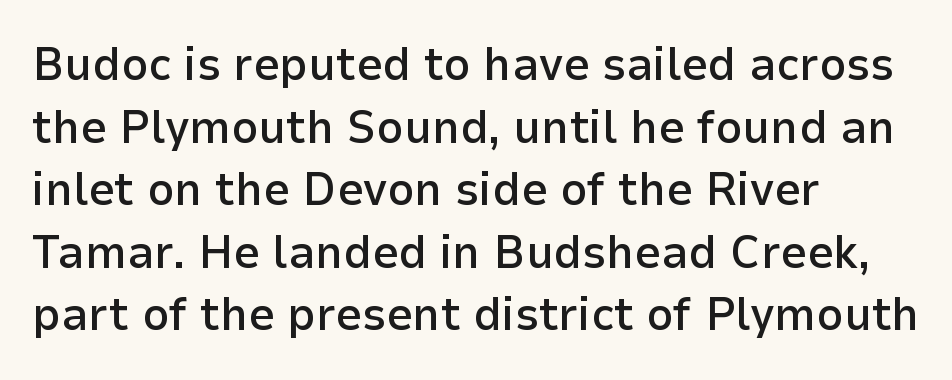
Q: Is the text bold? A: Semi-bold.
Q: Is the text italic (slanted)? A: No, it is upright.
Q: Is the typeface a serif or a sans-serif typeface? A: Sans-serif.
Q: Is the text underlined? A: No.
Q: How is the paragraph aligned? A: Left-aligned.
Q: Is the spacing between letters normal or unusually wide? A: Normal.
Q: Is the spacing between lines tight, normal or loose? A: Normal.
Q: Width (condensed, normal, or wide)? A: Normal.
Q: Stroke contrast? A: Low.
Q: x-height? A: Medium.
Q: Monospaced? A: No.
